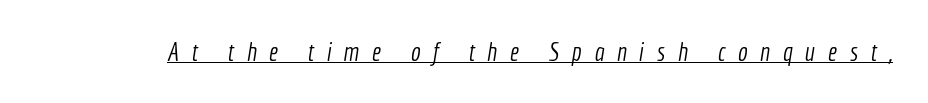
Q: Is the text bold? A: No.
Q: Is the text underlined? A: Yes.
Q: Is the spacing between letters normal or unusually wide? A: Unusually wide.
